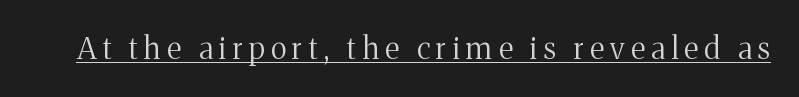
Italic? Not at all — the glyphs are vertical. The face used here is proportionally spaced, like ordinary book or web type. Heft: none added — not bold. These characters rest on top of a visible drawn line. Someone cranked the tracking dial way up on this one.
